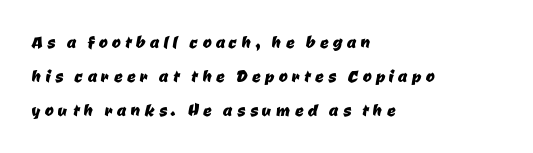
{"underline": "no", "align": "left", "line_spacing": "normal", "line_spacing_ratio": 1.62, "letter_spacing": "wide", "letter_spacing_em": 0.21, "glyph_px": 21}
